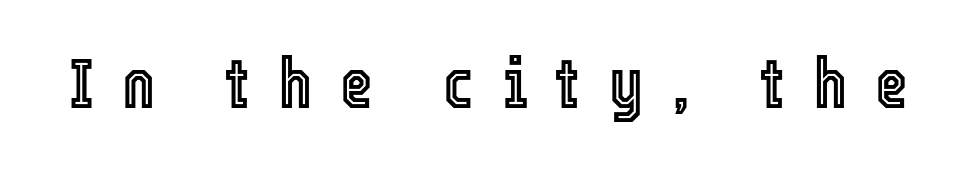
Q: Is the text italic (slanted)? A: No, it is upright.
Q: Is the text underlined? A: No.
Q: Is the spacing between letters normal or unusually wide? A: Unusually wide.
Q: Width (condensed, normal, or wide)? A: Condensed.
Q: x-height? A: Medium.
Q: Monospaced? A: No.
